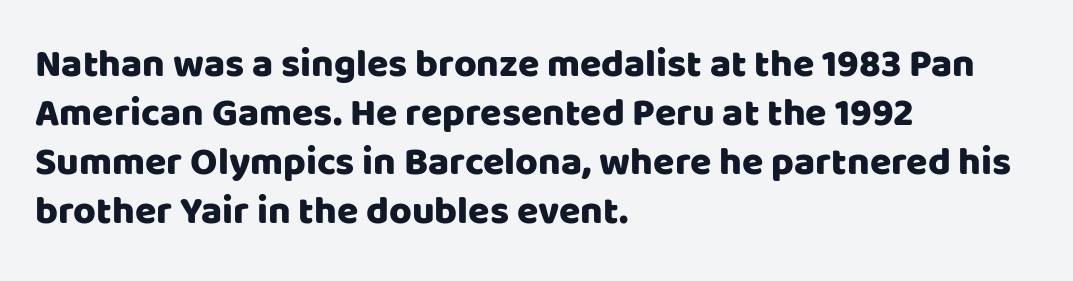
Q: Is the text italic (slanted)? A: No, it is upright.
Q: Is the typeface a serif or a sans-serif typeface? A: Sans-serif.
Q: Is the text underlined? A: No.
Q: How is the paragraph aligned? A: Left-aligned.
Q: Is the spacing between letters normal or unusually wide? A: Normal.
Q: Is the spacing between lines tight, normal or loose? A: Normal.
Q: Width (condensed, normal, or wide)? A: Normal.
Q: Stroke contrast? A: Low.
Q: x-height? A: Large.
Q: Monospaced? A: No.
